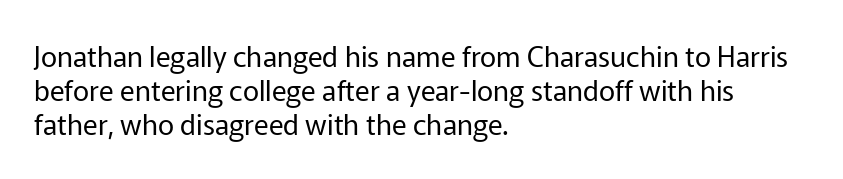
The image shows 28 px regular-weight sans-serif type, upright; set left-aligned, line spacing 1.22x, normal letter spacing, not underlined; low stroke contrast and a medium x-height.
